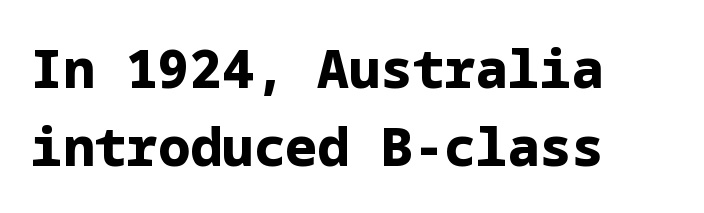
The image shows 53 px bold sans-serif type, upright; set left-aligned, normal line spacing (1.47x), normal letter spacing, not underlined; low stroke contrast and a medium x-height.
